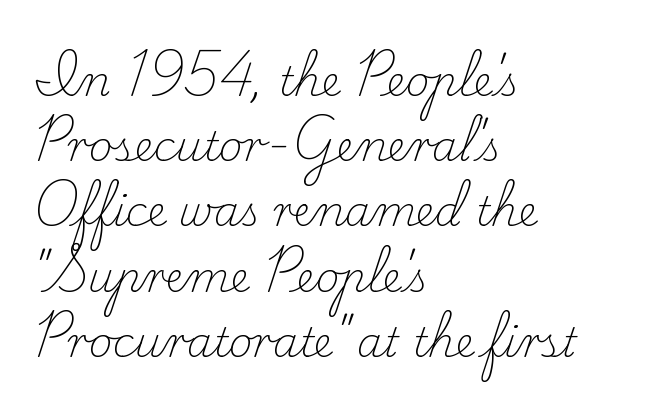
{"serif": "yes", "bold": "no", "weight": "light", "width": "normal", "stroke_contrast": "low", "x_height": "small", "monospaced": "no", "underline": "no", "align": "left", "line_spacing": "normal", "line_spacing_ratio": 1.59, "letter_spacing": "normal", "letter_spacing_em": 0.0, "glyph_px": 41}
